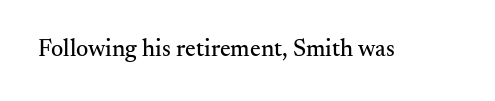
{"italic": "no", "underline": "no", "letter_spacing": "normal", "letter_spacing_em": 0.0, "glyph_px": 24}
